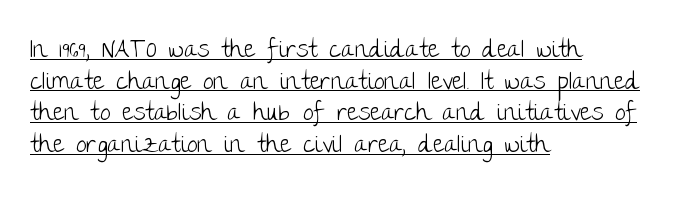
The image shows 24 px text type, upright; set left-aligned, normal line spacing (1.32x), normal letter spacing, underlined.
